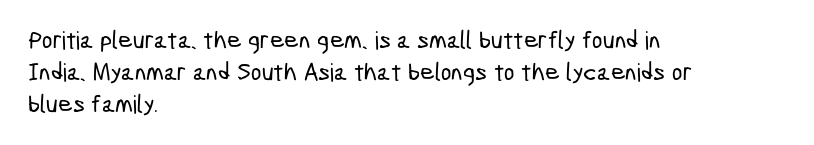
Descenders hang freely into open space. Line starts are locked; line ends wander. Characters follow at the spacing the type designer built in. A normal amount of white space separates one row of letters from the next.
